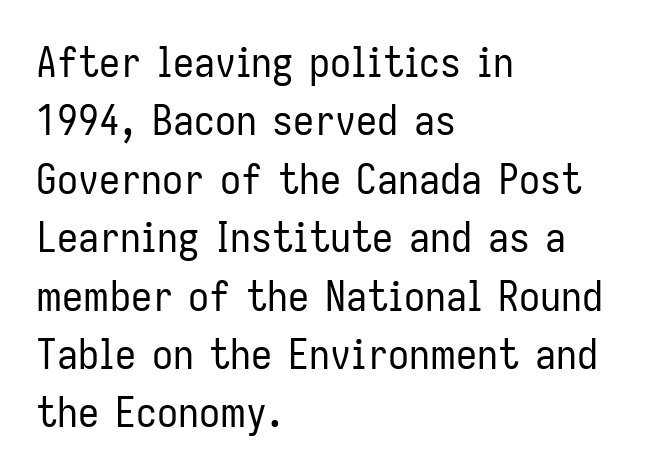
Notice how the stems are strictly vertical — no italics here. A typesetter would call this proportional, since set widths differ per character. Visually the block forms a straight wall on the left and a jagged coastline on the right. The letters look calm and open, with moderate or lighter stems.
